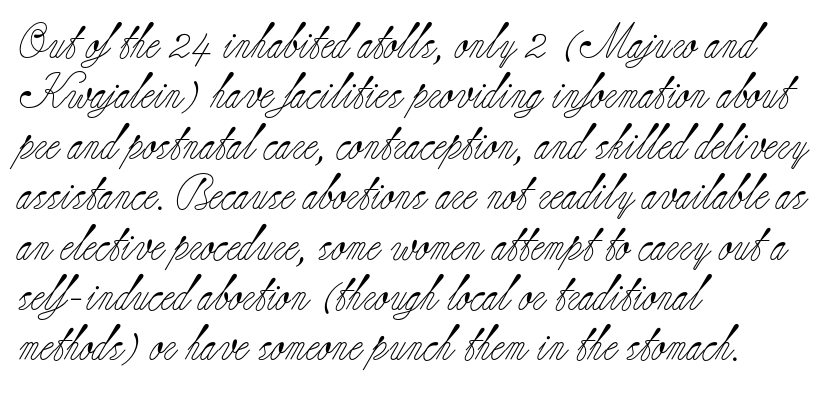
The face used here is rendered with its standard letterfit. In CSS terms this would be text-align: left. Lines of text with bare space underneath. The font family rendered here belongs to the serif group.
